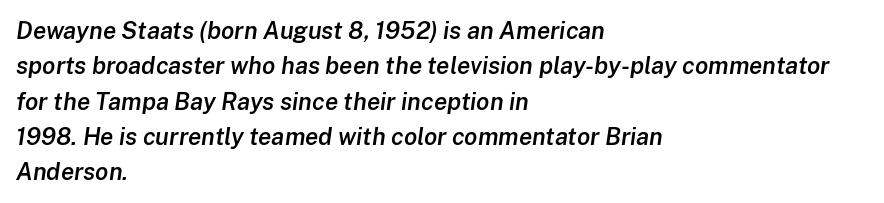
The image shows 24 px text type, italic (leaning right); set left-aligned, normal line spacing (1.47x), normal letter spacing, not underlined.
